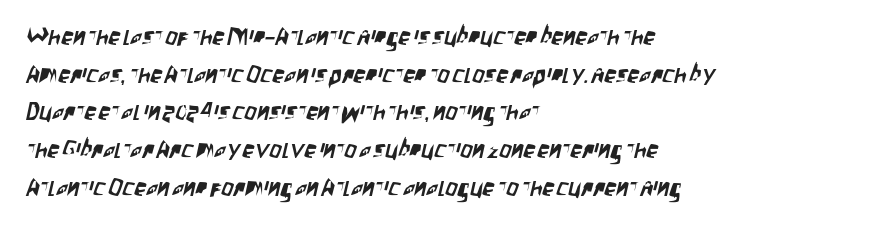
{"underline": "no", "align": "left", "line_spacing": "normal", "line_spacing_ratio": 1.57, "letter_spacing": "normal", "letter_spacing_em": 0.0, "glyph_px": 24}
